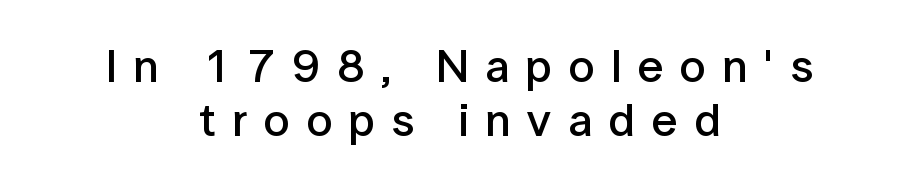
The block of text is dense from top to bottom, with scant space between rows. Spacing verdict: proportional, widths tailored to each character. This sample uses a sans-serif face. Honestly, there is no underline to notice here at all.
